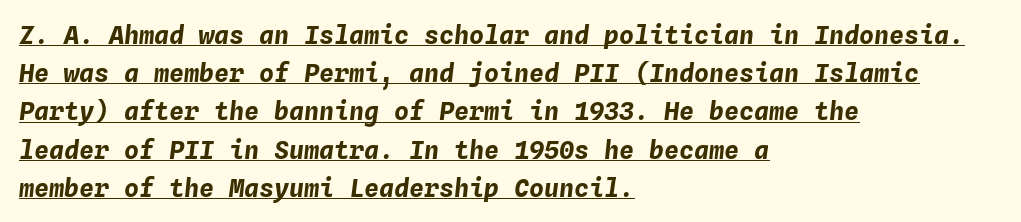
Each new line begins a customary step beneath the previous one. In terms of posture, this sample is oblique. The lines are quadded left. A full-strength bold gives these letters their thick strokes. Underlining? Definitely there. Inter-character spacing is left at the font's built-in metrics.
